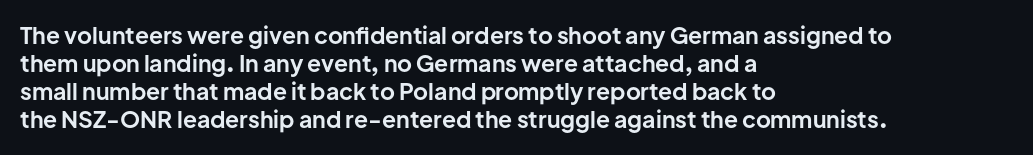
Look at the stroke-to-counter ratio: heavy, a bold. Ordinary non-slanted type is in use. The baseline area is clear. The setting favours the left margin, as ordinary paragraphs usually do. Look at the tracking — it's just the regular setting, nothing added.
